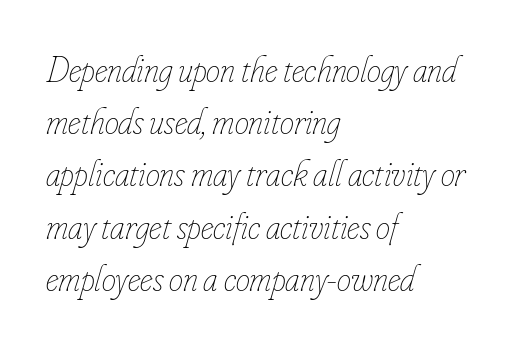
{"italic": "yes", "lean": "right", "slant_degrees": 16, "bold": "no", "weight": "thin", "width": "condensed", "stroke_contrast": "low", "x_height": "small", "monospaced": "no", "underline": "no", "align": "left", "line_spacing": "normal", "line_spacing_ratio": 1.45, "letter_spacing": "normal", "letter_spacing_em": 0.0, "glyph_px": 36}
